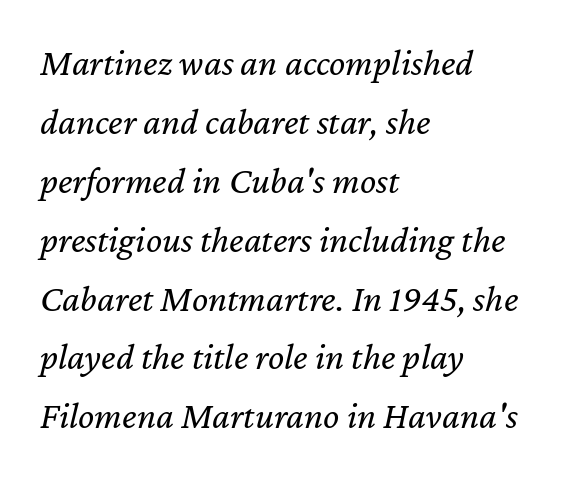
The image shows 38 px regular-weight type, italic (leaning right); set left-aligned, normal line spacing (1.55x), normal letter spacing, not underlined; low stroke contrast and a medium x-height.
